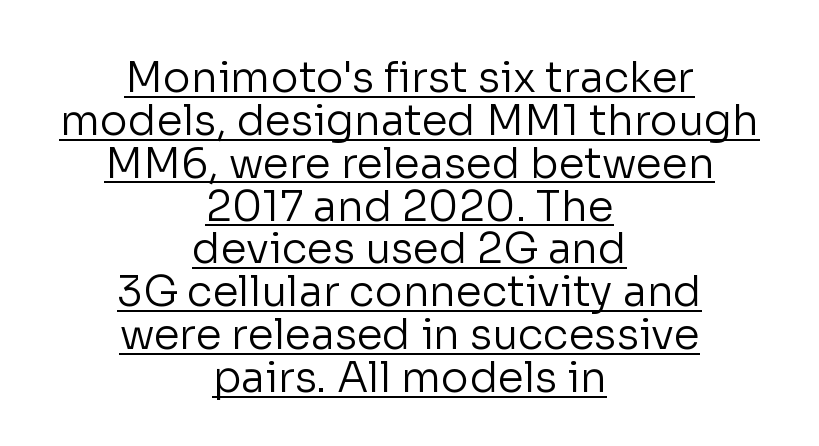
Caption: face not bold, strokes unweighted. The rendering keeps characters at their native spacing. The glyphs in this specimen are sans serif. Character widths vary here, with narrow letters taking less room than wide ones.
